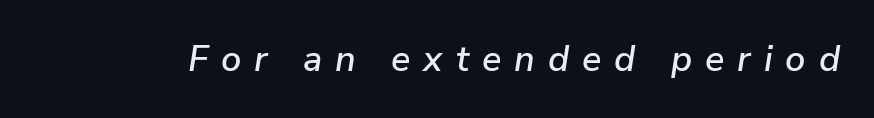
The image shows 36 px text type, italic (leaning right); set unusually wide letter spacing (+0.36 em), not underlined; low stroke contrast and a medium x-height.
